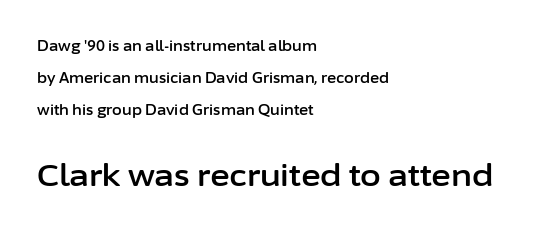
The image shows 30 px sans-serif type, upright; set left-aligned, loose line spacing (2.28x), normal letter spacing, not underlined; the second (bottom) block is 2.14x larger; low stroke contrast and a medium x-height.
